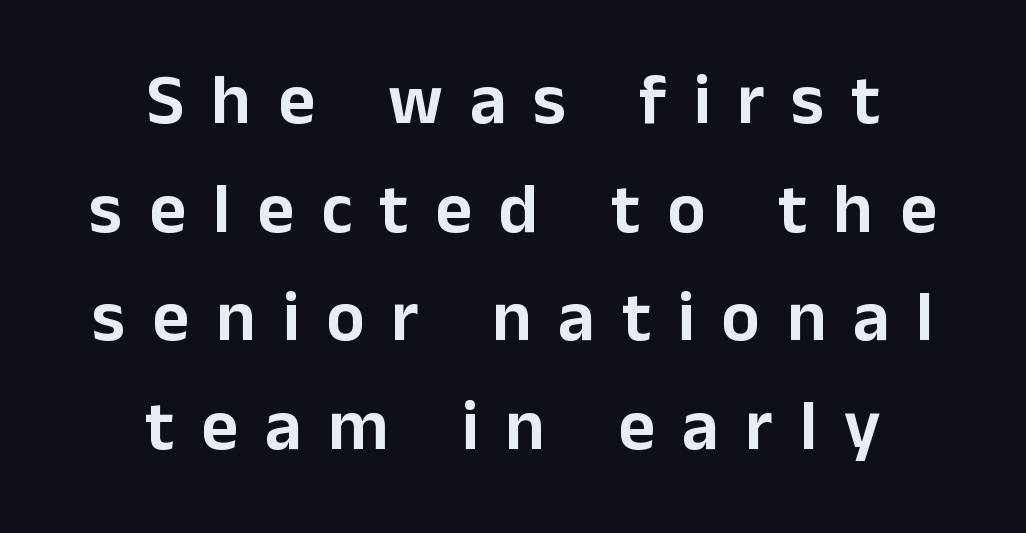
{"serif": "no", "italic": "no", "width": "normal", "stroke_contrast": "low", "x_height": "medium", "monospaced": "no", "underline": "no", "align": "center", "line_spacing": "normal", "line_spacing_ratio": 1.53, "letter_spacing": "wide", "letter_spacing_em": 0.38, "glyph_px": 71}
